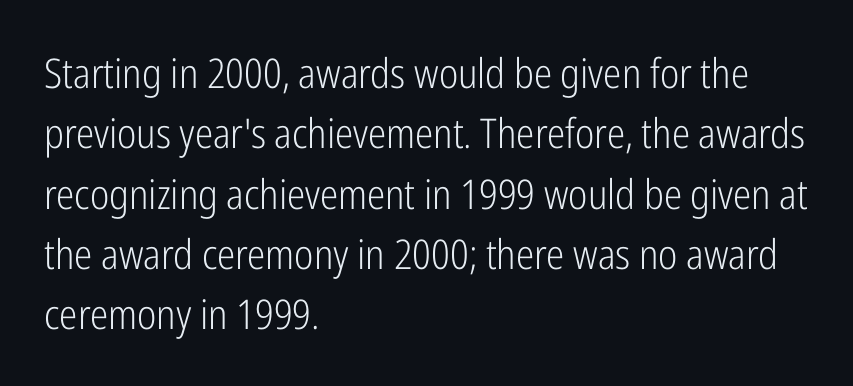
{"serif": "no", "italic": "no", "bold": "no", "weight": "light", "width": "condensed", "stroke_contrast": "low", "x_height": "medium", "monospaced": "no", "underline": "no", "align": "left", "line_spacing": "normal", "line_spacing_ratio": 1.47, "letter_spacing": "normal", "letter_spacing_em": 0.0, "glyph_px": 41}
